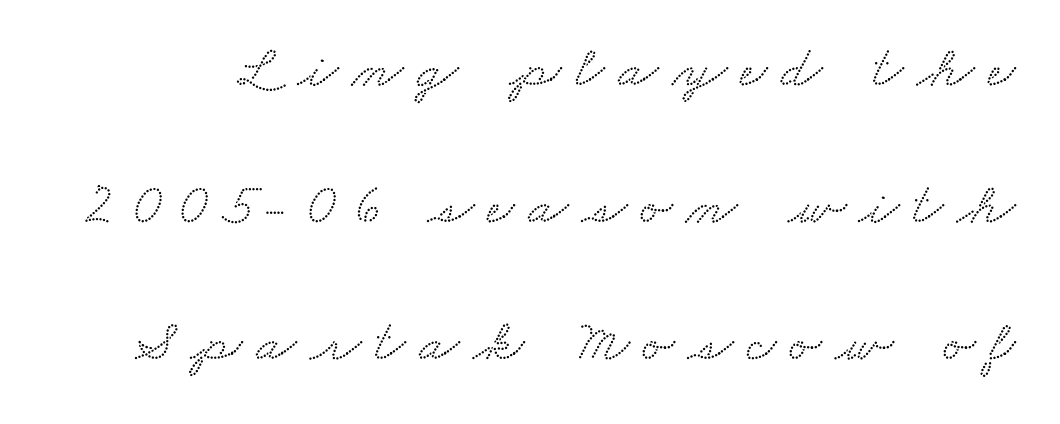
The image shows 59 px wide serif type; set loose line spacing (2.32x), unusually wide letter spacing (+0.23 em), not underlined; low stroke contrast and a small x-height.
